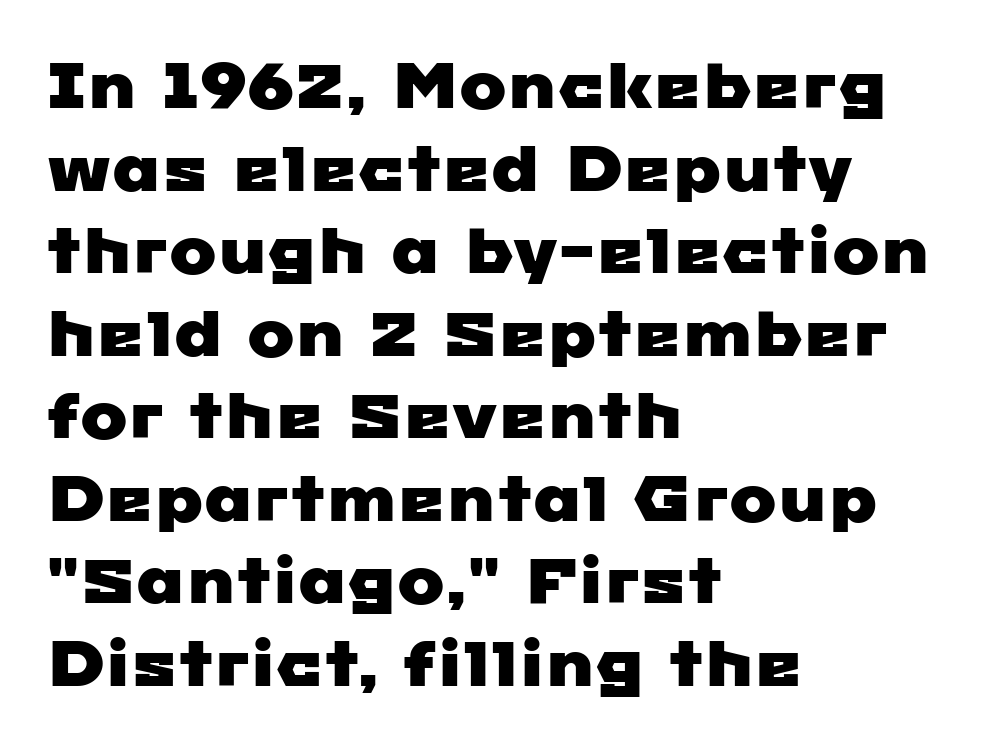
The image shows 63 px wide sans-serif type; set left-aligned, normal line spacing (1.31x), normal letter spacing, not underlined; low stroke contrast and a medium x-height.
